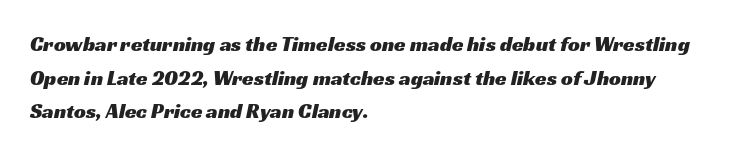
{"underline": "no", "align": "left", "line_spacing": "normal", "line_spacing_ratio": 1.6, "letter_spacing": "normal", "letter_spacing_em": 0.0, "glyph_px": 21}
